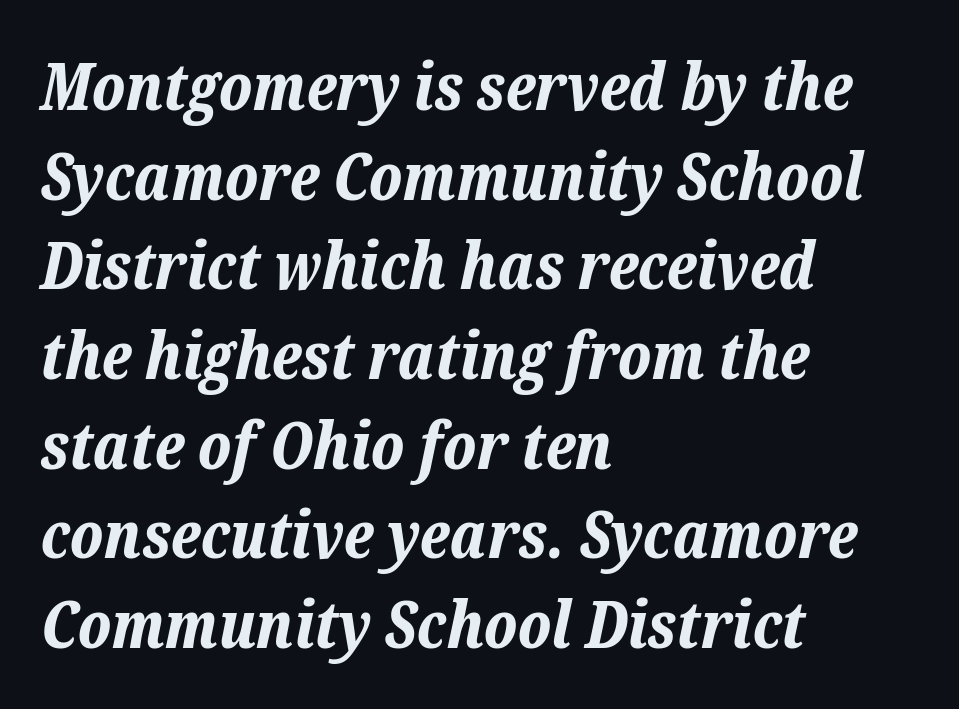
{"italic": "yes", "lean": "right", "slant_degrees": 12, "bold": "yes", "weight": "bold", "width": "normal", "stroke_contrast": "low", "x_height": "medium", "monospaced": "no", "underline": "no", "align": "left", "line_spacing": "normal", "line_spacing_ratio": 1.38, "letter_spacing": "normal", "letter_spacing_em": 0.0, "glyph_px": 65}
